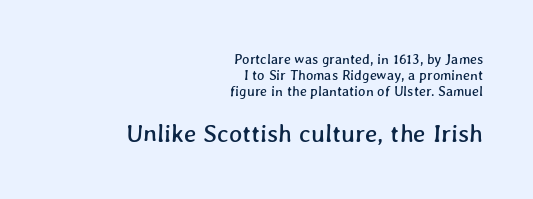
Q: Is the text underlined? A: No.
Q: How is the paragraph aligned? A: Right-aligned.
Q: Is the spacing between letters normal or unusually wide? A: Normal.
Q: Is the spacing between lines tight, normal or loose? A: Tight.
Q: Which block of text is set in a larger size, the first (top) or the second (bottom)? A: The second (bottom) one.
